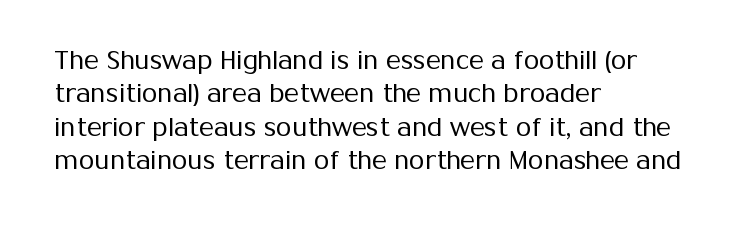
Q: Is the text bold? A: No.
Q: Is the text italic (slanted)? A: No, it is upright.
Q: Is the text underlined? A: No.
Q: How is the paragraph aligned? A: Left-aligned.
Q: Is the spacing between letters normal or unusually wide? A: Normal.
Q: Is the spacing between lines tight, normal or loose? A: Normal.
